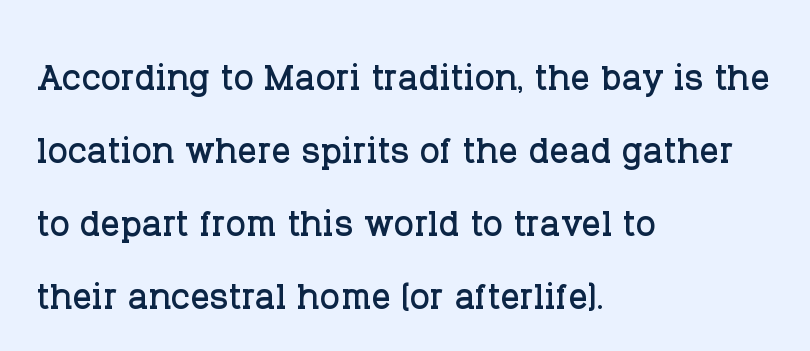
The image shows 48 px serif type, upright; set left-aligned, normal line spacing (1.52x), normal letter spacing, not underlined; low stroke contrast and a large x-height.
